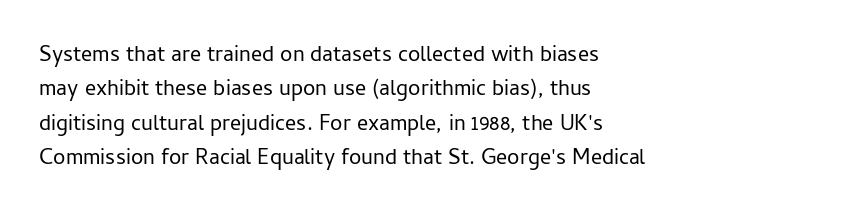
The image shows 22 px text type, upright; set left-aligned, normal line spacing (1.56x), normal letter spacing, not underlined.
